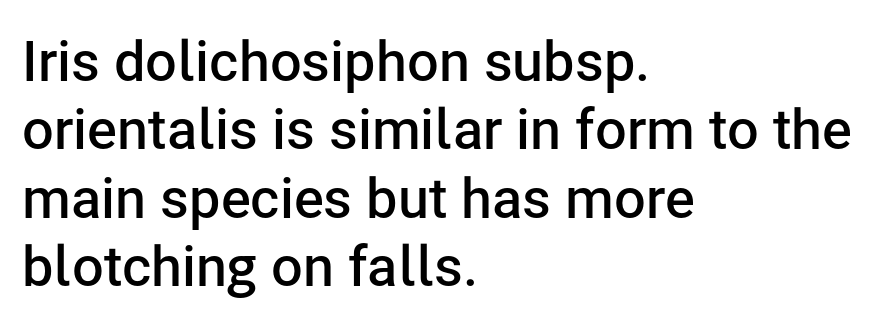
Teacher's note: observe the even left margin — that is flush-left alignment. The passage shown is typeset with a sans-serif family. Look at the stroke-to-counter ratio: somewhat heavy, a semibold. Here the glyphs are tracked normally, forming tight word shapes.
